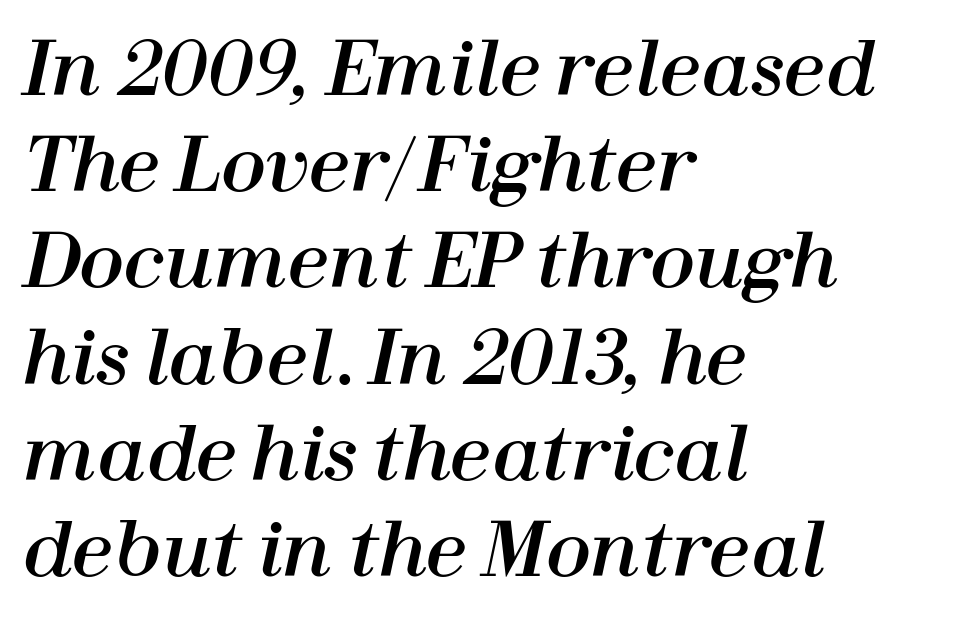
Proportional: the letters do not fall into vertical columns. You could call the tracking neutral — neither tight nor loose. Short and long lines alike share a common starting point at left. Designer's note — italics engaged. The leading is moderate, giving the passage an even texture. The words here are not underlined.
